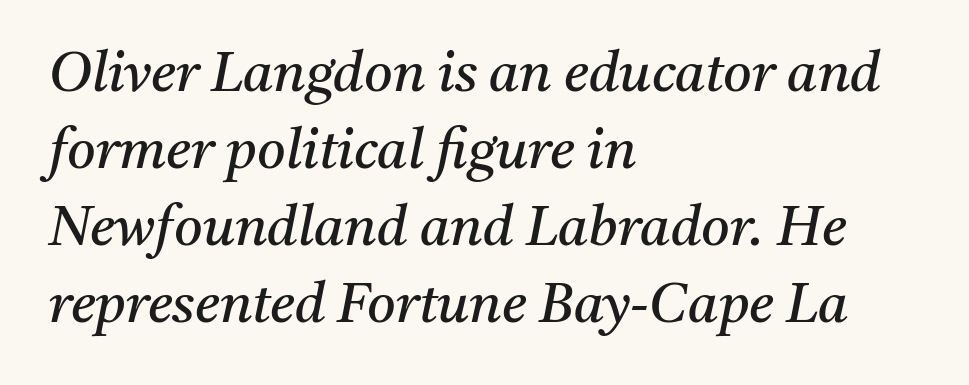
Yep, those are serifs on the letters. The letters sit at their default tracking, neither squeezed nor spread. Is the type heavy? It reads as light-to-regular instead. This rendering uses left alignment, leaving the right contour irregular. Has an underline been added? It has not. The rendering uses natural spacing where letterforms have individual widths.
